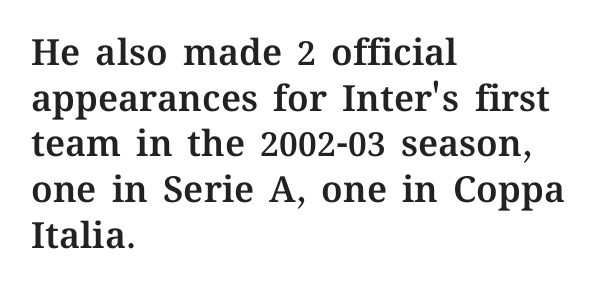
{"italic": "no", "width": "normal", "stroke_contrast": "medium", "x_height": "medium", "monospaced": "no", "underline": "no", "align": "left", "line_spacing": "normal", "line_spacing_ratio": 1.27, "letter_spacing": "normal", "letter_spacing_em": 0.0, "glyph_px": 36}
